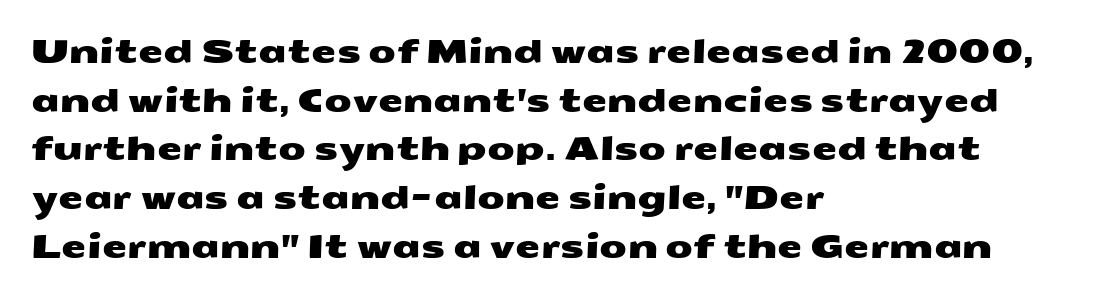
Q: Is the typeface a serif or a sans-serif typeface? A: Sans-serif.
Q: Is the text underlined? A: No.
Q: How is the paragraph aligned? A: Left-aligned.
Q: Is the spacing between letters normal or unusually wide? A: Normal.
Q: Is the spacing between lines tight, normal or loose? A: Normal.
Q: Width (condensed, normal, or wide)? A: Wide.
Q: Stroke contrast? A: Medium.
Q: x-height? A: Medium.
Q: Monospaced? A: No.
